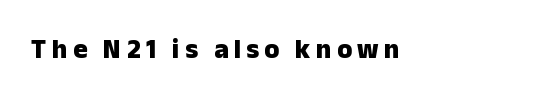
{"italic": "no", "bold": "yes", "underline": "no", "letter_spacing": "wide", "letter_spacing_em": 0.2, "glyph_px": 27}
